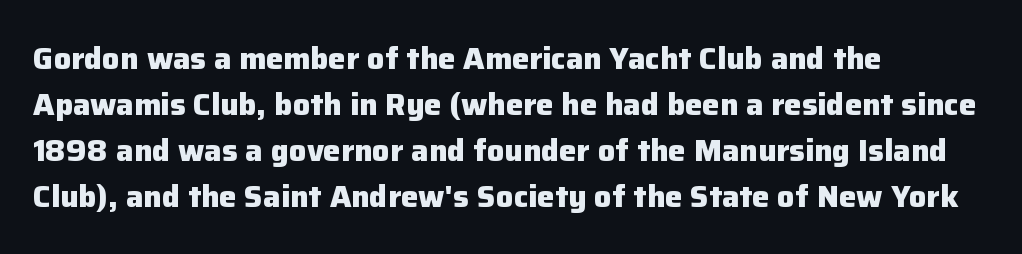
Q: Is the text bold? A: Yes.
Q: Is the text italic (slanted)? A: No, it is upright.
Q: Is the typeface a serif or a sans-serif typeface? A: Sans-serif.
Q: Is the text underlined? A: No.
Q: How is the paragraph aligned? A: Left-aligned.
Q: Is the spacing between letters normal or unusually wide? A: Normal.
Q: Is the spacing between lines tight, normal or loose? A: Normal.
Q: Width (condensed, normal, or wide)? A: Normal.
Q: Stroke contrast? A: Low.
Q: x-height? A: Medium.
Q: Monospaced? A: No.
